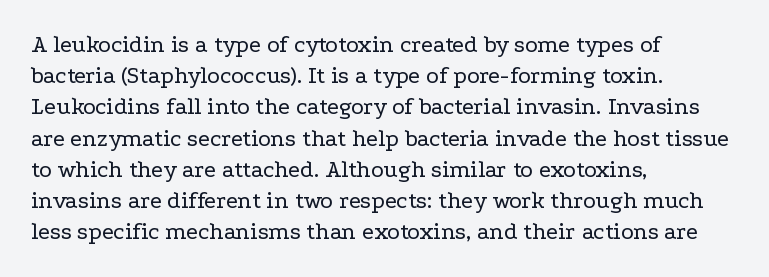
The image shows 24 px text type, upright; set left-aligned, normal line spacing (1.3x), normal letter spacing, not underlined.
